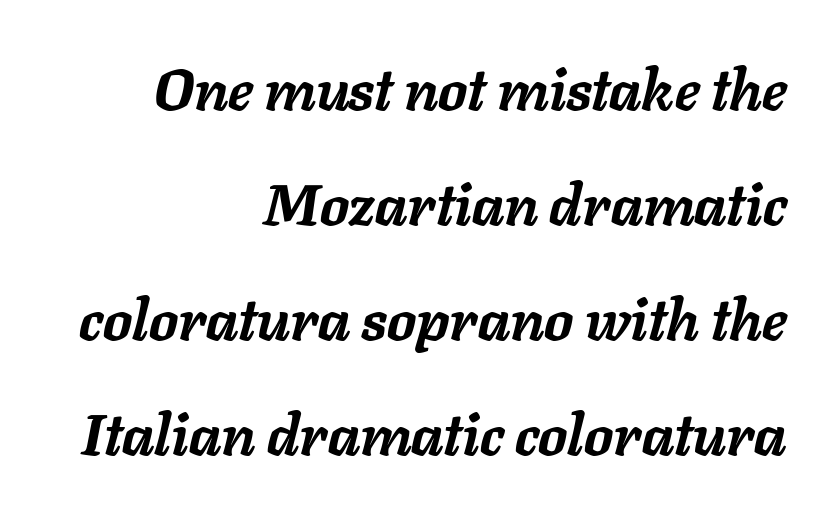
The image shows 58 px semibold type, italic (leaning right); set right-aligned, loose line spacing (1.98x), normal letter spacing, not underlined; low stroke contrast and a medium x-height.
